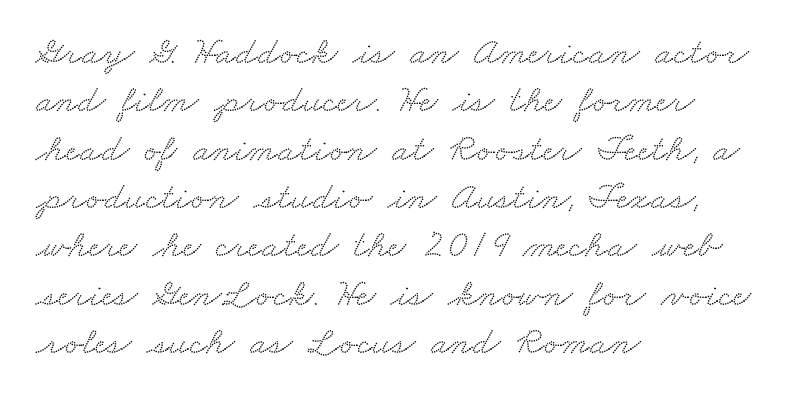
Q: Is the typeface a serif or a sans-serif typeface? A: Serif.
Q: Is the text underlined? A: No.
Q: How is the paragraph aligned? A: Left-aligned.
Q: Is the spacing between letters normal or unusually wide? A: Normal.
Q: Width (condensed, normal, or wide)? A: Wide.
Q: Stroke contrast? A: Medium.
Q: x-height? A: Small.
Q: Monospaced? A: No.
